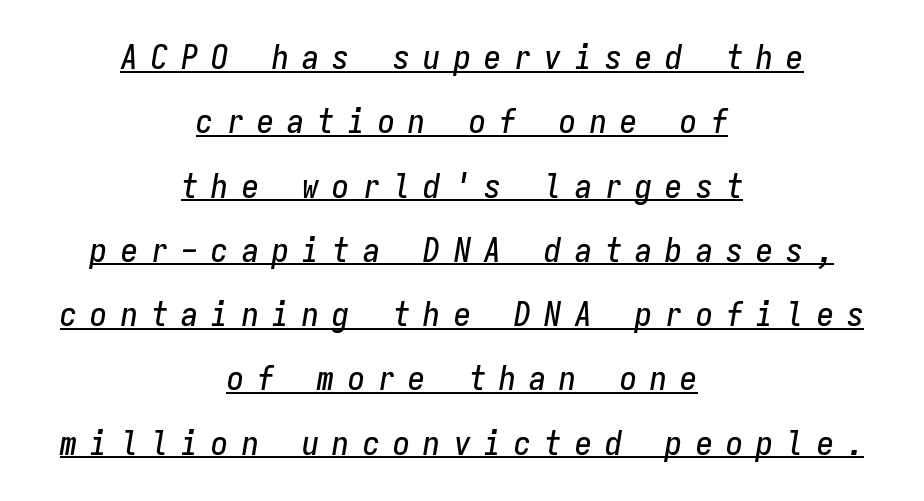
Q: Is the text italic (slanted)? A: Yes, it leans right by about 9 degrees.
Q: Is the text underlined? A: Yes.
Q: How is the paragraph aligned? A: Centered.
Q: Is the spacing between letters normal or unusually wide? A: Unusually wide.
Q: Width (condensed, normal, or wide)? A: Condensed.
Q: Stroke contrast? A: Low.
Q: x-height? A: Medium.
Q: Monospaced? A: Yes.
